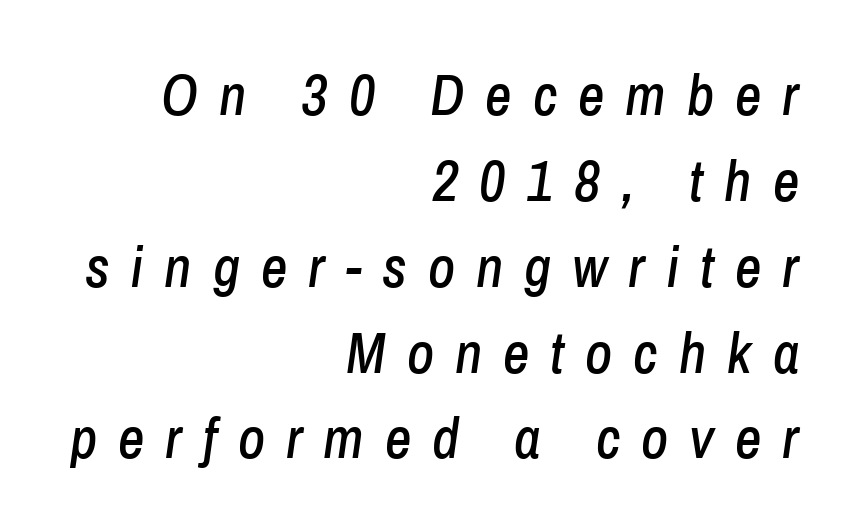
Q: Is the text italic (slanted)? A: Yes, it leans right by about 8 degrees.
Q: Is the text underlined? A: No.
Q: How is the paragraph aligned? A: Right-aligned.
Q: Is the spacing between letters normal or unusually wide? A: Unusually wide.
Q: Is the spacing between lines tight, normal or loose? A: Normal.
Q: Width (condensed, normal, or wide)? A: Condensed.
Q: Stroke contrast? A: Low.
Q: x-height? A: Medium.
Q: Monospaced? A: No.
